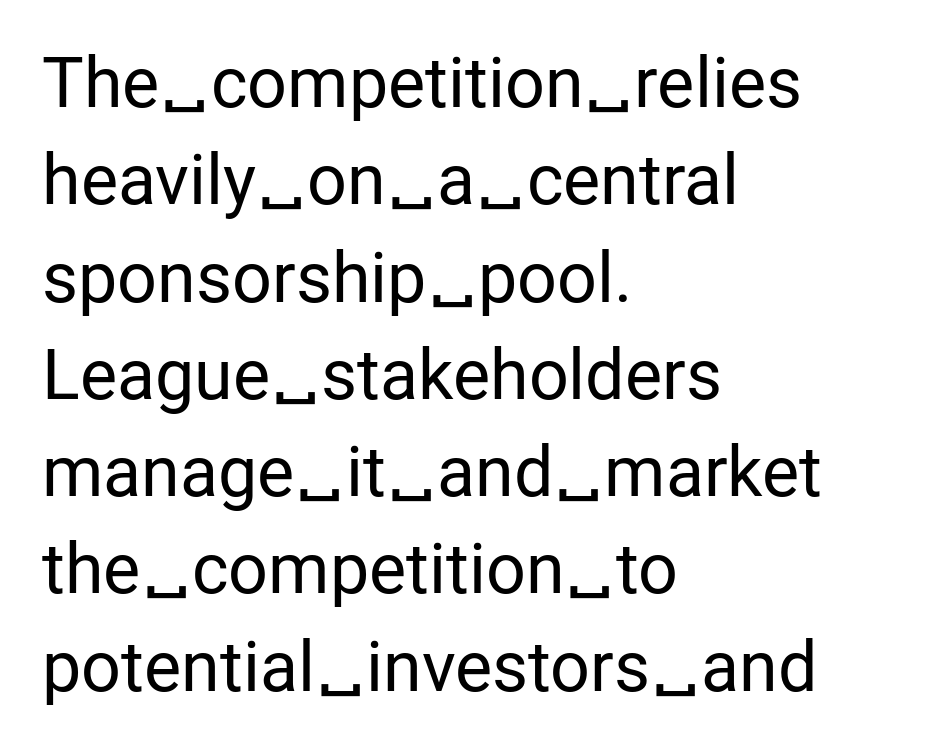
Q: Is the text bold? A: No.
Q: Is the text italic (slanted)? A: No, it is upright.
Q: Is the typeface a serif or a sans-serif typeface? A: Sans-serif.
Q: Is the text underlined? A: No.
Q: How is the paragraph aligned? A: Left-aligned.
Q: Is the spacing between letters normal or unusually wide? A: Normal.
Q: Is the spacing between lines tight, normal or loose? A: Normal.
Q: Width (condensed, normal, or wide)? A: Normal.
Q: Stroke contrast? A: Low.
Q: x-height? A: Medium.
Q: Monospaced? A: No.
